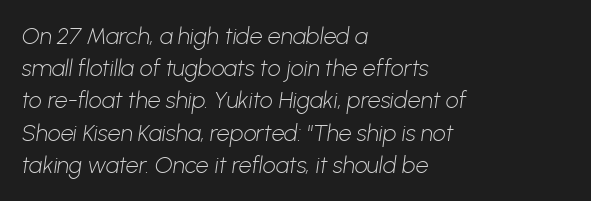
Q: Is the text bold? A: No.
Q: Is the text underlined? A: No.
Q: How is the paragraph aligned? A: Left-aligned.
Q: Is the spacing between letters normal or unusually wide? A: Normal.
Q: Is the spacing between lines tight, normal or loose? A: Normal.
